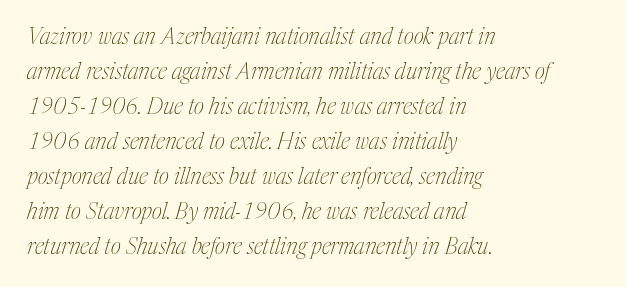
Q: Is the text bold? A: No.
Q: Is the text italic (slanted)? A: Yes, it leans right by about 17 degrees.
Q: Is the text underlined? A: No.
Q: How is the paragraph aligned? A: Left-aligned.
Q: Is the spacing between letters normal or unusually wide? A: Normal.
Q: Is the spacing between lines tight, normal or loose? A: Normal.
